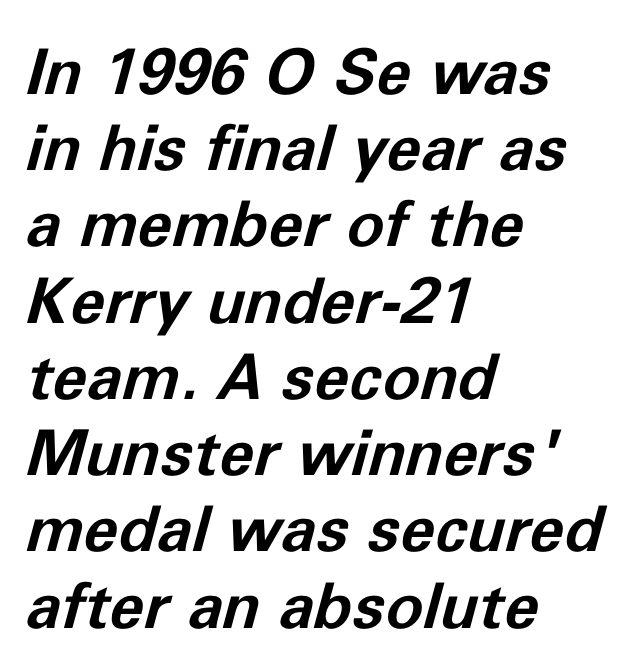
Q: Is the text bold? A: Yes.
Q: Is the text italic (slanted)? A: Yes, it leans right by about 11 degrees.
Q: Is the text underlined? A: No.
Q: How is the paragraph aligned? A: Left-aligned.
Q: Is the spacing between letters normal or unusually wide? A: Normal.
Q: Width (condensed, normal, or wide)? A: Normal.
Q: Stroke contrast? A: Low.
Q: x-height? A: Medium.
Q: Monospaced? A: No.
